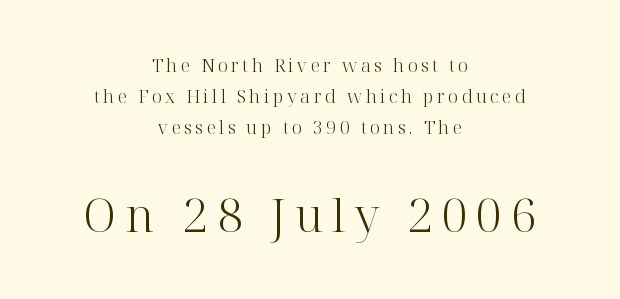
Q: Is the text bold? A: No.
Q: Is the text italic (slanted)? A: No, it is upright.
Q: Is the typeface a serif or a sans-serif typeface? A: Serif.
Q: Is the text underlined? A: No.
Q: How is the paragraph aligned? A: Centered.
Q: Which block of text is set in a larger size, the first (top) or the second (bottom)? A: The second (bottom) one.
Q: Width (condensed, normal, or wide)? A: Normal.
Q: Stroke contrast? A: High.
Q: x-height? A: Medium.
Q: Monospaced? A: No.
